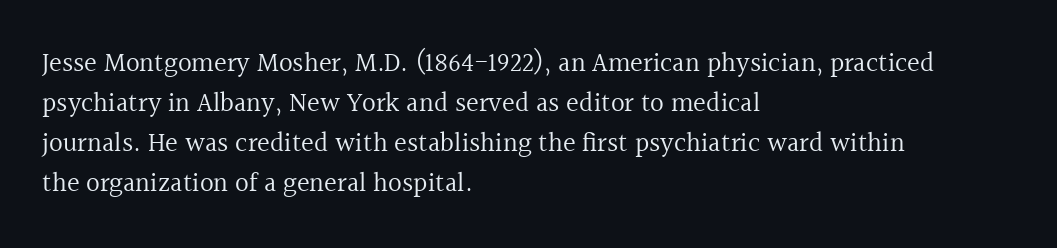
{"italic": "no", "bold": "no", "underline": "no", "align": "left", "line_spacing": "normal", "line_spacing_ratio": 1.48, "letter_spacing": "normal", "letter_spacing_em": 0.0, "glyph_px": 27}
